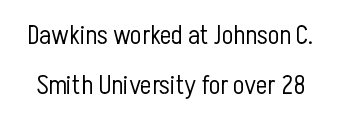
Q: Is the text bold? A: No.
Q: Is the text italic (slanted)? A: No, it is upright.
Q: Is the text underlined? A: No.
Q: Is the spacing between letters normal or unusually wide? A: Normal.
